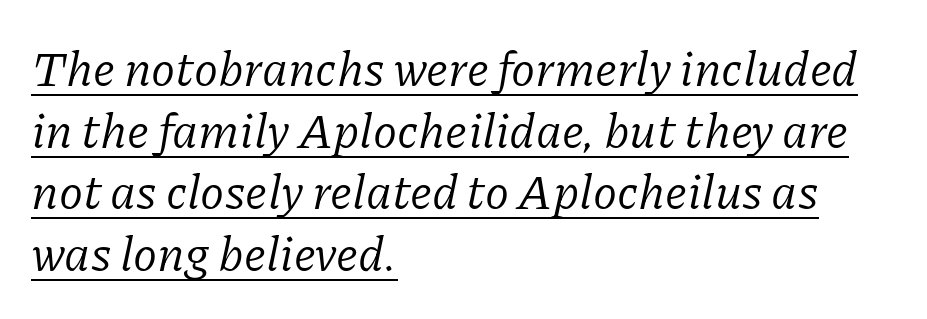
{"serif": "yes", "italic": "yes", "lean": "right", "slant_degrees": 11, "bold": "no", "weight": "regular", "width": "normal", "stroke_contrast": "low", "x_height": "medium", "monospaced": "no", "underline": "yes", "align": "left", "line_spacing": "normal", "line_spacing_ratio": 1.26, "letter_spacing": "normal", "letter_spacing_em": 0.0, "glyph_px": 49}
